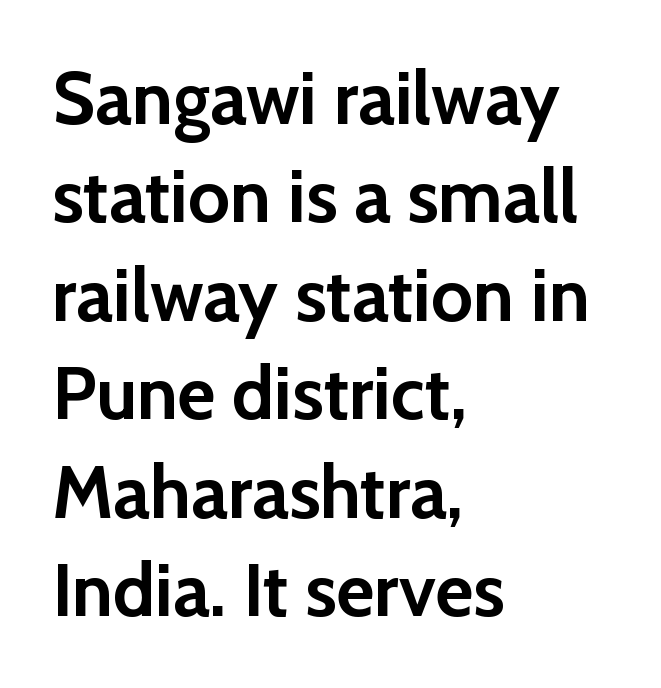
Q: Is the text bold? A: Yes.
Q: Is the text italic (slanted)? A: No, it is upright.
Q: Is the typeface a serif or a sans-serif typeface? A: Sans-serif.
Q: Is the text underlined? A: No.
Q: How is the paragraph aligned? A: Left-aligned.
Q: Is the spacing between letters normal or unusually wide? A: Normal.
Q: Is the spacing between lines tight, normal or loose? A: Normal.
Q: Width (condensed, normal, or wide)? A: Normal.
Q: Stroke contrast? A: Low.
Q: x-height? A: Medium.
Q: Monospaced? A: No.
